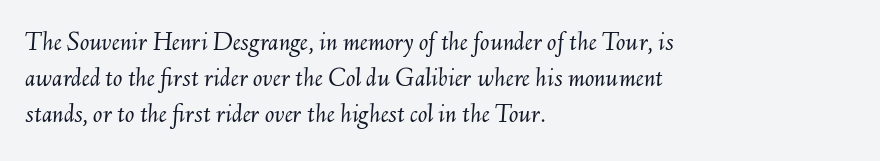
Q: Is the text bold? A: No.
Q: Is the text italic (slanted)? A: Yes, it leans right by about 6 degrees.
Q: Is the text underlined? A: No.
Q: How is the paragraph aligned? A: Left-aligned.
Q: Is the spacing between letters normal or unusually wide? A: Normal.
Q: Is the spacing between lines tight, normal or loose? A: Normal.
Q: Width (condensed, normal, or wide)? A: Normal.
Q: Stroke contrast? A: Medium.
Q: x-height? A: Small.
Q: Monospaced? A: No.
